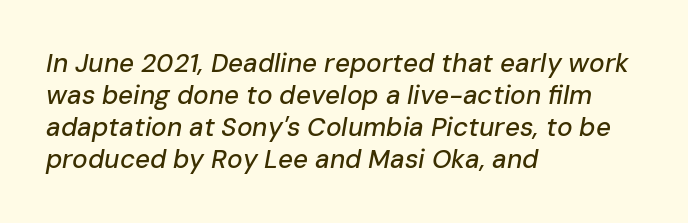
The line texture is even and compact thanks to regular tracking. Where is the straight margin? On the left. The specimen reads as italic at a glance. Beneath every word, the page is bare.
